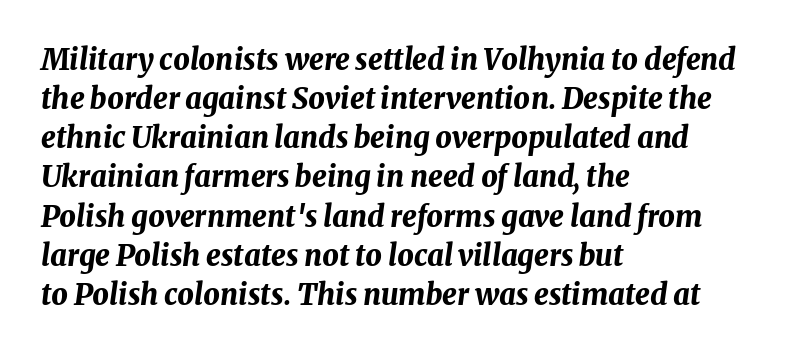
Varying glyph widths throughout — classic text-font behaviour. Each row of text sits above clean, open space. When letters slant like this, we call the style italic. These lines carry a lot of weight — the face is fully bold. Evenly set lines give the paragraph a standard silhouette.
